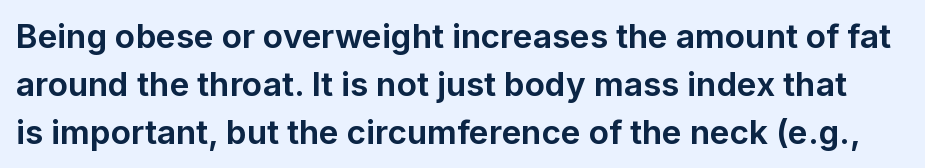
The image shows 33 px bold sans-serif type, upright; set normal line spacing (1.45x), normal letter spacing, not underlined; low stroke contrast and a medium x-height.
